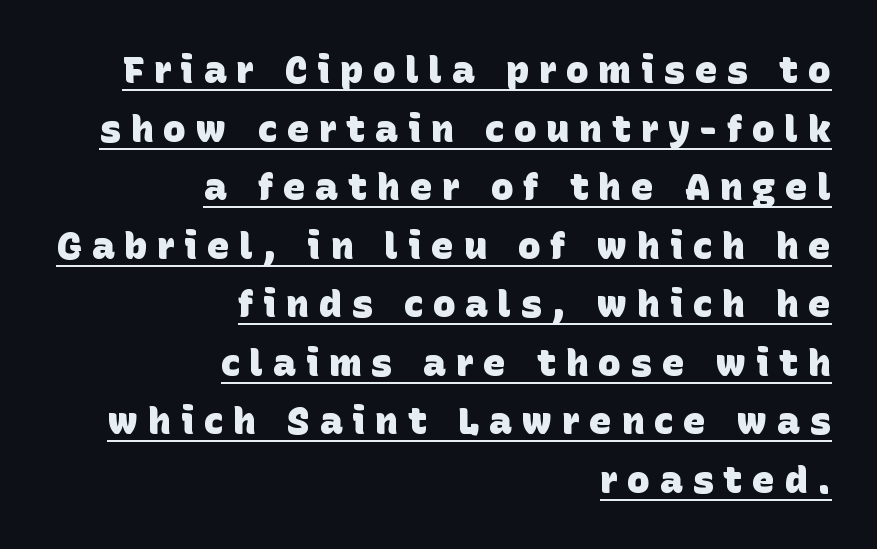
Q: Is the text bold? A: Yes.
Q: Is the typeface a serif or a sans-serif typeface? A: Sans-serif.
Q: Is the text underlined? A: Yes.
Q: How is the paragraph aligned? A: Right-aligned.
Q: Is the spacing between letters normal or unusually wide? A: Unusually wide.
Q: Is the spacing between lines tight, normal or loose? A: Normal.
Q: Width (condensed, normal, or wide)? A: Normal.
Q: Stroke contrast? A: Low.
Q: x-height? A: Large.
Q: Monospaced? A: No.
